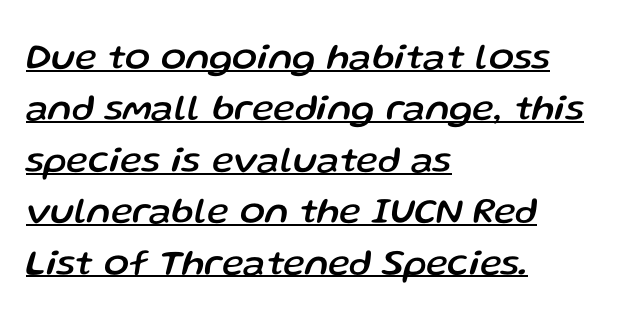
Q: Is the text italic (slanted)? A: Yes, it leans right by about 13 degrees.
Q: Is the text underlined? A: Yes.
Q: How is the paragraph aligned? A: Left-aligned.
Q: Is the spacing between letters normal or unusually wide? A: Normal.
Q: Is the spacing between lines tight, normal or loose? A: Normal.
Q: Width (condensed, normal, or wide)? A: Normal.
Q: Stroke contrast? A: Low.
Q: x-height? A: Medium.
Q: Monospaced? A: No.
